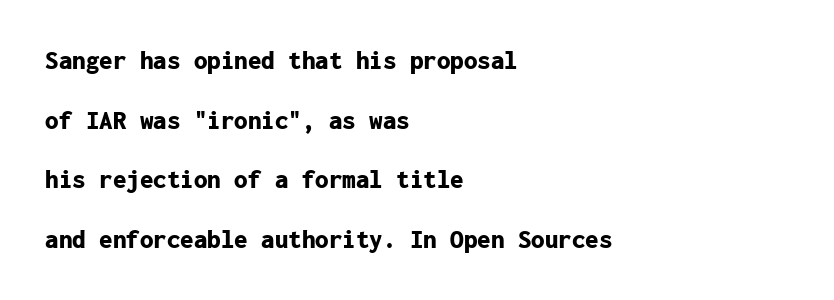
The image shows 27 px bold type, upright; set left-aligned, loose line spacing (2.21x), normal letter spacing, not underlined.
